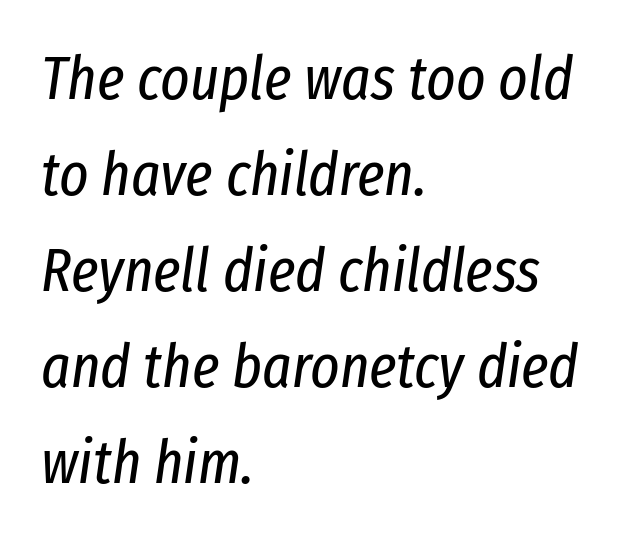
Q: Is the text bold? A: No.
Q: Is the text italic (slanted)? A: Yes, it leans right by about 8 degrees.
Q: Is the text underlined? A: No.
Q: How is the paragraph aligned? A: Left-aligned.
Q: Is the spacing between letters normal or unusually wide? A: Normal.
Q: Is the spacing between lines tight, normal or loose? A: Normal.
Q: Width (condensed, normal, or wide)? A: Condensed.
Q: Stroke contrast? A: Low.
Q: x-height? A: Medium.
Q: Monospaced? A: No.
